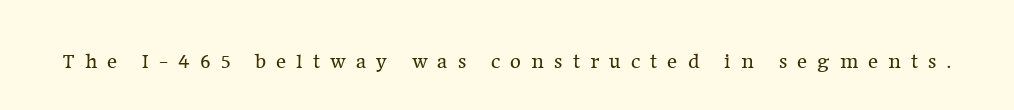
The image shows 21 px text type, upright; set unusually wide letter spacing (+0.48 em), not underlined.
